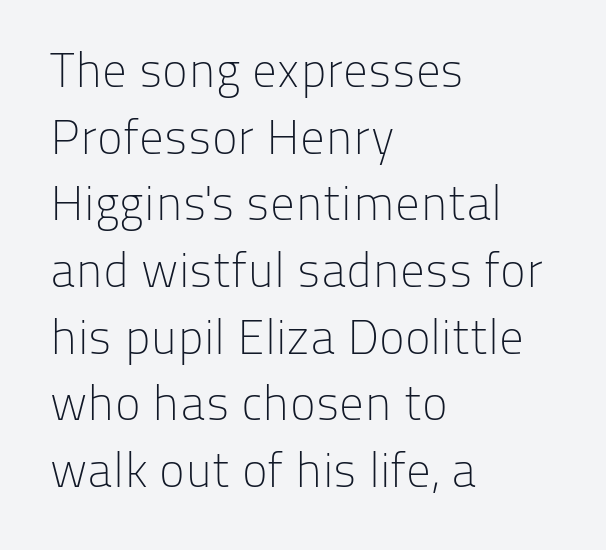
Q: Is the text bold? A: No.
Q: Is the text italic (slanted)? A: No, it is upright.
Q: Is the typeface a serif or a sans-serif typeface? A: Sans-serif.
Q: Is the text underlined? A: No.
Q: How is the paragraph aligned? A: Left-aligned.
Q: Is the spacing between letters normal or unusually wide? A: Normal.
Q: Is the spacing between lines tight, normal or loose? A: Normal.
Q: Width (condensed, normal, or wide)? A: Normal.
Q: Stroke contrast? A: Low.
Q: x-height? A: Medium.
Q: Monospaced? A: No.
